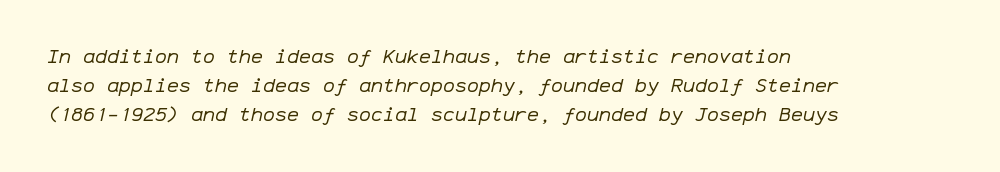
Characters are canted at an angle relative to the baseline's perpendicular. Ink coverage per letter is moderate at most. Quick note: interline space is typical. Decoration check: the copy has no underline. Does extra space separate the letters? No, they use regular spacing. Reading down the block, your eye returns to a fixed left position each line.
